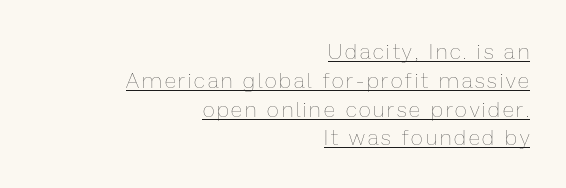
Is the block centered? No — it sits flush against the right margin. Looks like someone drew a line under every word here. The block of text has a typical density, with ordinary space between rows. Caption: face not bold, strokes unweighted. Every stem runs plumb, perpendicular to the baseline.
